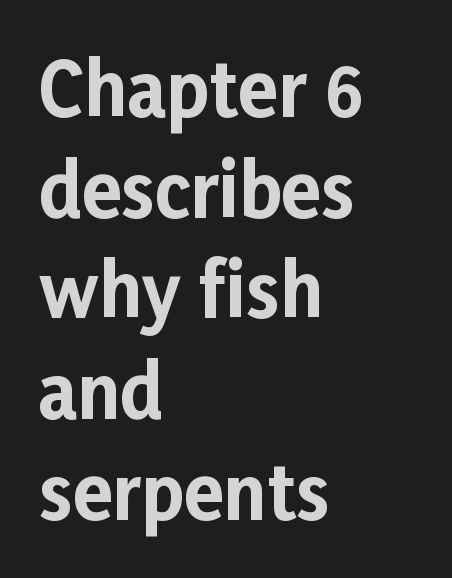
{"serif": "no", "italic": "no", "bold": "yes", "weight": "bold", "width": "normal", "stroke_contrast": "low", "x_height": "medium", "monospaced": "no", "underline": "no", "align": "left", "line_spacing": "normal", "line_spacing_ratio": 1.38, "letter_spacing": "normal", "letter_spacing_em": 0.0, "glyph_px": 73}
